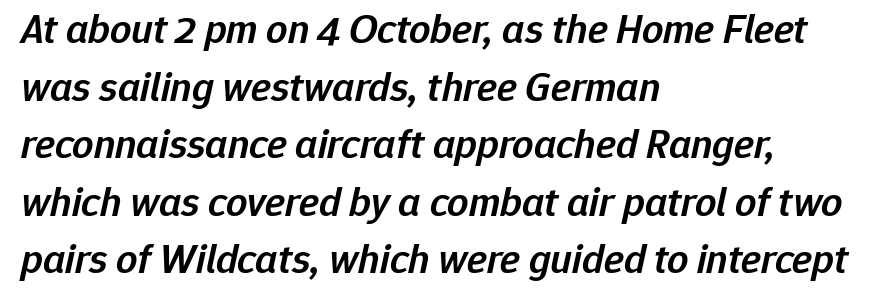
{"italic": "yes", "lean": "right", "slant_degrees": 12, "bold": "semi", "weight": "semibold", "width": "normal", "stroke_contrast": "low", "x_height": "medium", "monospaced": "no", "underline": "no", "align": "left", "line_spacing": "normal", "line_spacing_ratio": 1.37, "letter_spacing": "normal", "letter_spacing_em": 0.0, "glyph_px": 42}
